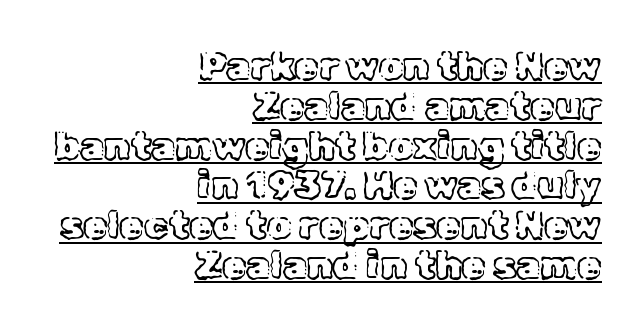
The image shows 39 px text type, upright; set right-aligned, tight line spacing (1.02x), normal letter spacing, underlined; a medium x-height.
